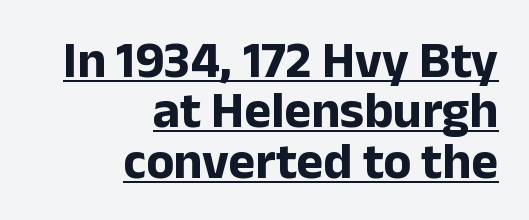
How heavy is the stroke? Heavy — this is a bold. Observe the ordinary spacing: letters are neighbours, not strangers. Unlike a traditional serif, this face leaves its strokes unadorned. The rendered words wear a rule along their underside. Notice how the stems are strictly vertical — no italics here. Character widths vary here, with narrow letters taking less room than wide ones.
